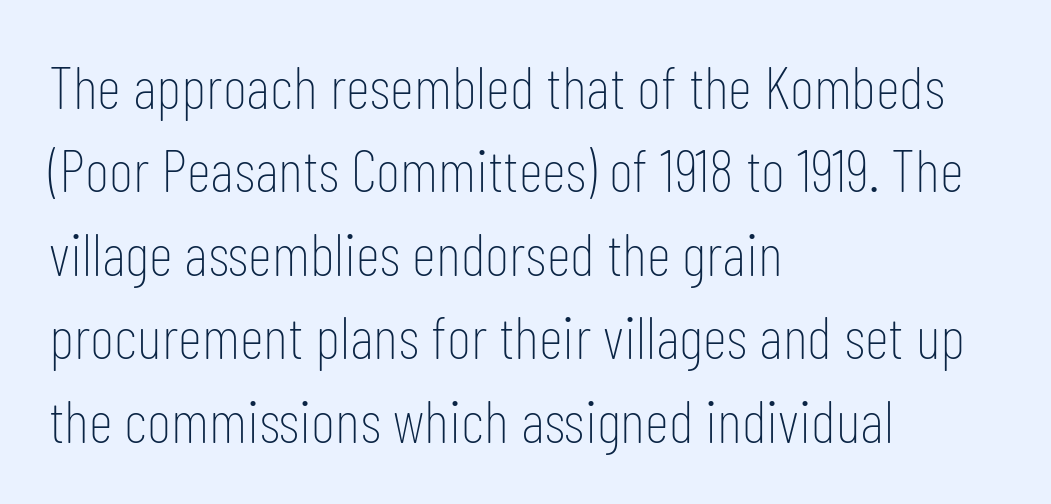
Q: Is the text bold? A: No.
Q: Is the text italic (slanted)? A: No, it is upright.
Q: Is the typeface a serif or a sans-serif typeface? A: Sans-serif.
Q: Is the text underlined? A: No.
Q: How is the paragraph aligned? A: Left-aligned.
Q: Is the spacing between letters normal or unusually wide? A: Normal.
Q: Is the spacing between lines tight, normal or loose? A: Normal.
Q: Width (condensed, normal, or wide)? A: Condensed.
Q: Stroke contrast? A: Low.
Q: x-height? A: Medium.
Q: Monospaced? A: No.
